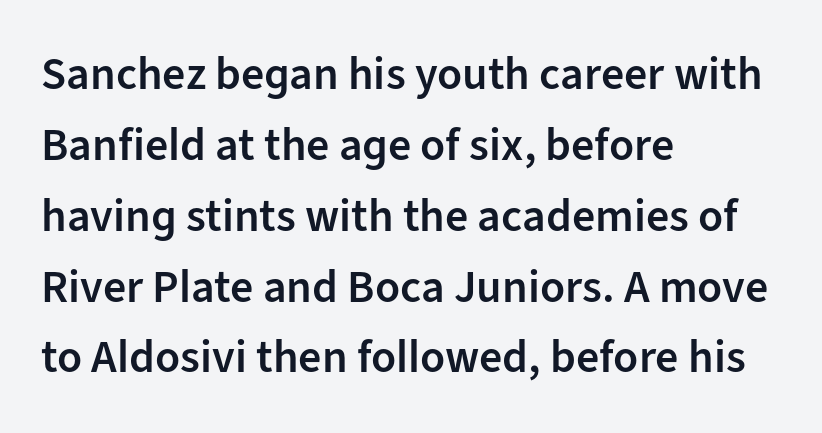
Each letter keeps its own natural width here, so spacing adapts to shape. Do the letters lean? They stand straight. Each word holds together tightly as a unit, with standard inter-letter gaps. Layout note: lines flush left. On the weight axis this lands at semibold, roughly 600. Summary of vertical rhythm: regular, with standard interline spacing.
